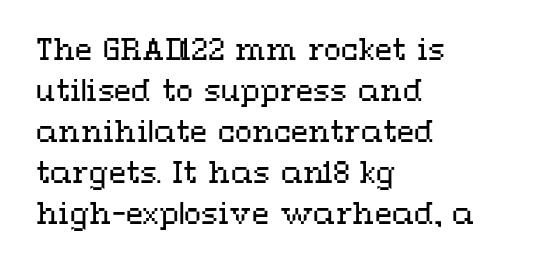
{"italic": "no", "bold": "no", "weight": "regular", "width": "wide", "stroke_contrast": "medium", "x_height": "medium", "monospaced": "no", "underline": "no", "align": "left", "line_spacing": "normal", "line_spacing_ratio": 1.46, "letter_spacing": "normal", "letter_spacing_em": 0.0, "glyph_px": 28}
